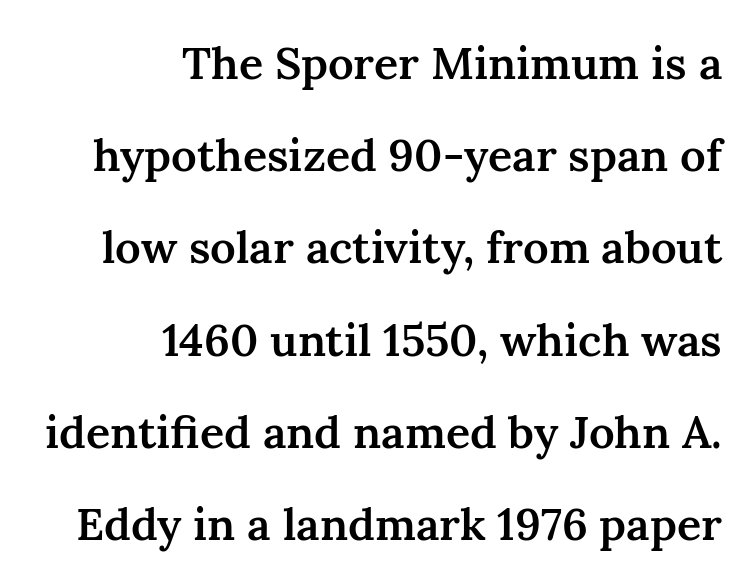
Rows of type keep a wide berth in the vertical direction. Bold? Not quite — semibold, heavier than regular but stopping short. Descenders hang freely into open space. The rendering uses natural spacing where letterforms have individual widths. The rag falls on the left side of this text block. Ordinary non-slanted type is in use.
